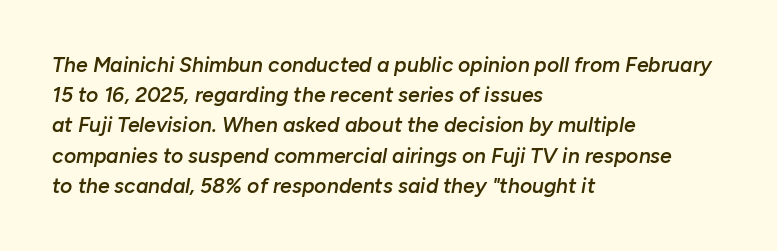
{"italic": "yes", "lean": "right", "slant_degrees": 10, "bold": "semi", "underline": "no", "align": "left", "line_spacing": "normal", "line_spacing_ratio": 1.44, "letter_spacing": "normal", "letter_spacing_em": 0.0, "glyph_px": 21}
